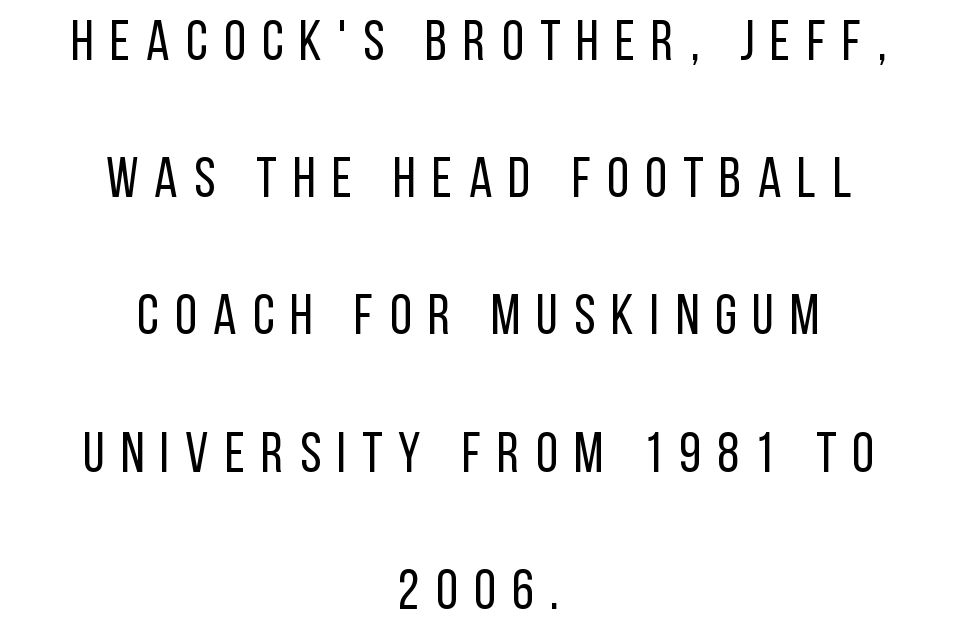
Has an underline been added? It has not. In terms of leading, this rendering errs on the spacious side. The face looks like a standard text weight, possibly lighter. Classification — sans serif.
